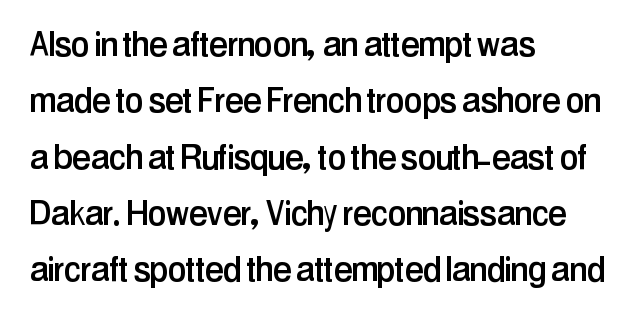
The image shows 42 px condensed sans-serif type, upright; set left-aligned, normal line spacing (1.34x), normal letter spacing, not underlined; low stroke contrast and a medium x-height.
